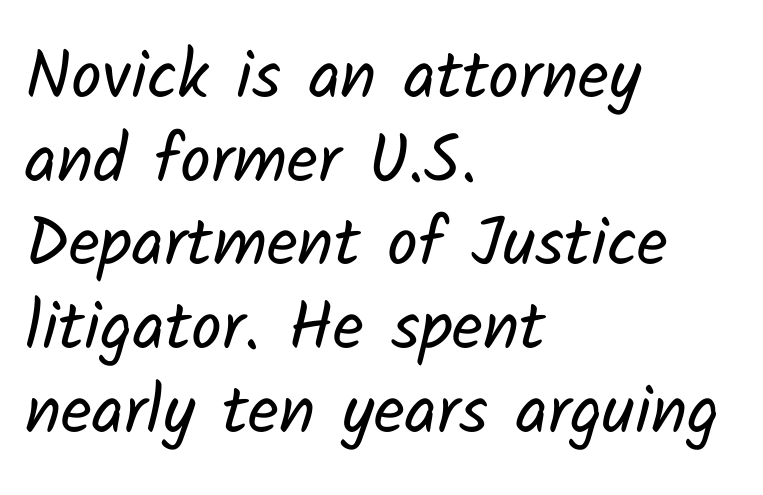
{"serif": "no", "bold": "no", "weight": "regular", "width": "normal", "stroke_contrast": "low", "x_height": "medium", "monospaced": "no", "underline": "no", "align": "left", "line_spacing_ratio": 1.23, "letter_spacing": "normal", "letter_spacing_em": 0.0, "glyph_px": 68}
